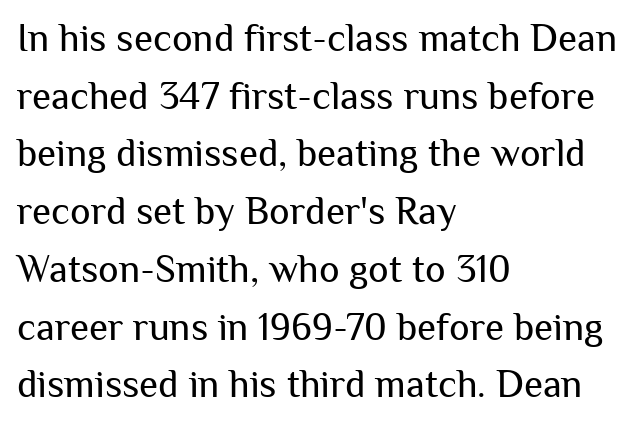
{"serif": "no", "italic": "no", "bold": "no", "weight": "regular", "width": "normal", "stroke_contrast": "medium", "x_height": "medium", "monospaced": "no", "underline": "no", "align": "left", "line_spacing": "normal", "line_spacing_ratio": 1.48, "letter_spacing": "normal", "letter_spacing_em": 0.0, "glyph_px": 39}
